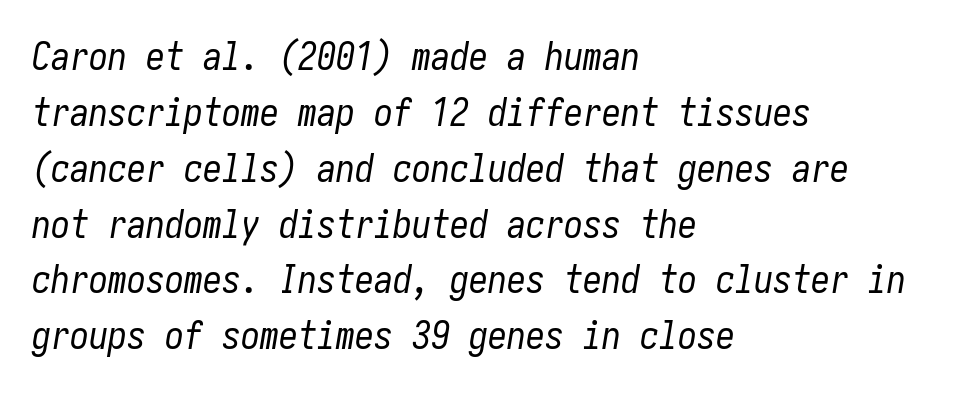
Q: Is the text bold? A: No.
Q: Is the text italic (slanted)? A: Yes, it leans right by about 10 degrees.
Q: Is the text underlined? A: No.
Q: How is the paragraph aligned? A: Left-aligned.
Q: Is the spacing between letters normal or unusually wide? A: Normal.
Q: Is the spacing between lines tight, normal or loose? A: Normal.
Q: Width (condensed, normal, or wide)? A: Condensed.
Q: Stroke contrast? A: Low.
Q: x-height? A: Medium.
